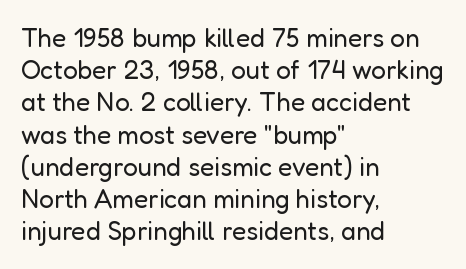
The image shows 26 px text type, upright; set left-aligned, line spacing 1.24x, normal letter spacing, not underlined.
